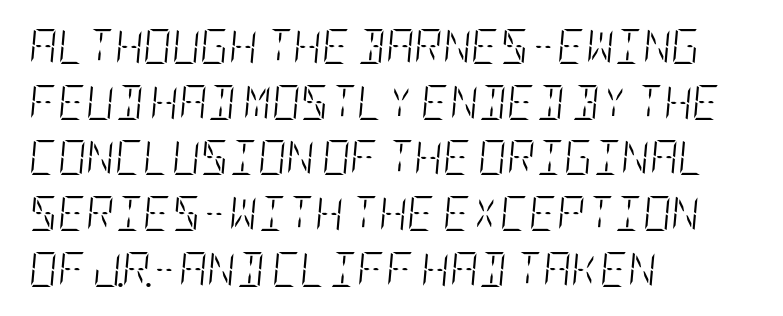
Compared with typical body copy, the letter spacing here is the same. Ink coverage per letter is moderate at most. Every row of glyphs begins at an identical x-position on the left. Style check: oblique.
